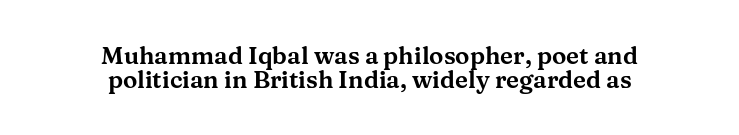
Q: Is the text italic (slanted)? A: No, it is upright.
Q: Is the text underlined? A: No.
Q: How is the paragraph aligned? A: Centered.
Q: Is the spacing between letters normal or unusually wide? A: Normal.
Q: Is the spacing between lines tight, normal or loose? A: Tight.
